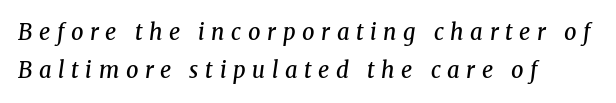
Q: Is the text bold? A: Semi-bold.
Q: Is the text italic (slanted)? A: Yes, it leans right by about 8 degrees.
Q: Is the text underlined? A: No.
Q: How is the paragraph aligned? A: Left-aligned.
Q: Is the spacing between letters normal or unusually wide? A: Unusually wide.
